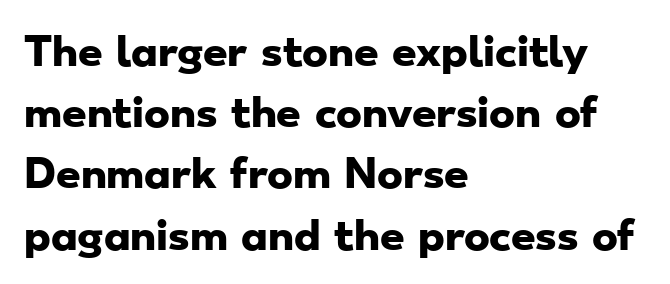
The image shows 39 px heavy, wide sans-serif type; set left-aligned, normal line spacing (1.57x), normal letter spacing, not underlined; low stroke contrast and a small x-height.
